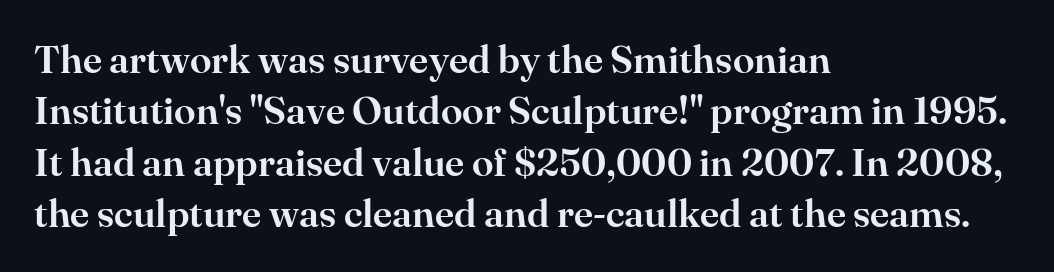
Q: Is the text italic (slanted)? A: No, it is upright.
Q: Is the typeface a serif or a sans-serif typeface? A: Serif.
Q: Is the text underlined? A: No.
Q: How is the paragraph aligned? A: Left-aligned.
Q: Is the spacing between letters normal or unusually wide? A: Normal.
Q: Is the spacing between lines tight, normal or loose? A: Normal.
Q: Width (condensed, normal, or wide)? A: Normal.
Q: Stroke contrast? A: High.
Q: x-height? A: Small.
Q: Monospaced? A: No.
